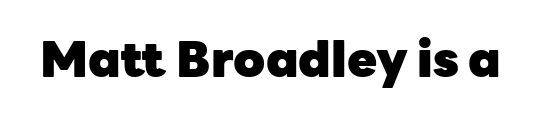
Think of a printed novel: that variable character pitch is what you see here. Has an underline been added? It has not. These lines keep a tight, regular rhythm from letter to letter. In terms of weight, the rendering is a true, heavy bold. Posture: vertical.
